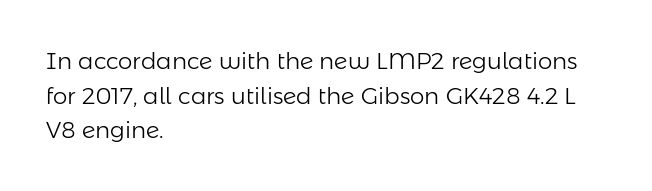
Q: Is the text bold? A: No.
Q: Is the text italic (slanted)? A: No, it is upright.
Q: Is the text underlined? A: No.
Q: How is the paragraph aligned? A: Left-aligned.
Q: Is the spacing between letters normal or unusually wide? A: Normal.
Q: Is the spacing between lines tight, normal or loose? A: Normal.
